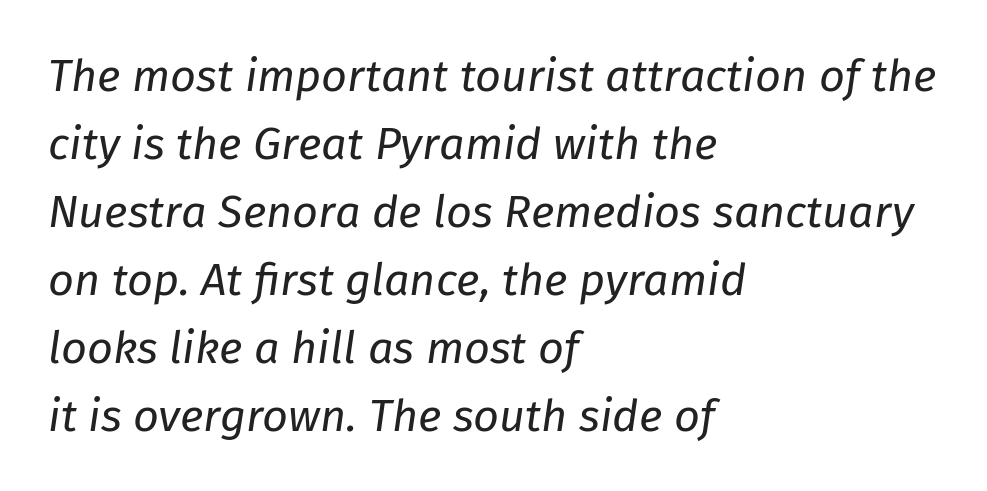
The image shows 45 px regular-weight type, italic (leaning right); set left-aligned, normal line spacing (1.51x), normal letter spacing, not underlined; low stroke contrast and a medium x-height.
